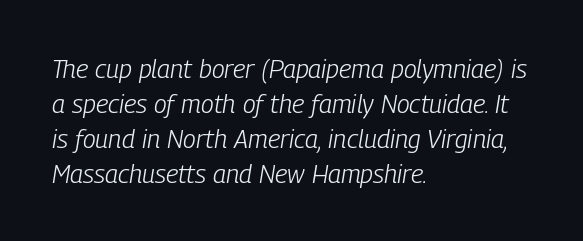
Q: Is the text bold? A: No.
Q: Is the text italic (slanted)? A: Yes, it leans right by about 9 degrees.
Q: Is the text underlined? A: No.
Q: How is the paragraph aligned? A: Left-aligned.
Q: Is the spacing between letters normal or unusually wide? A: Normal.
Q: Is the spacing between lines tight, normal or loose? A: Normal.
